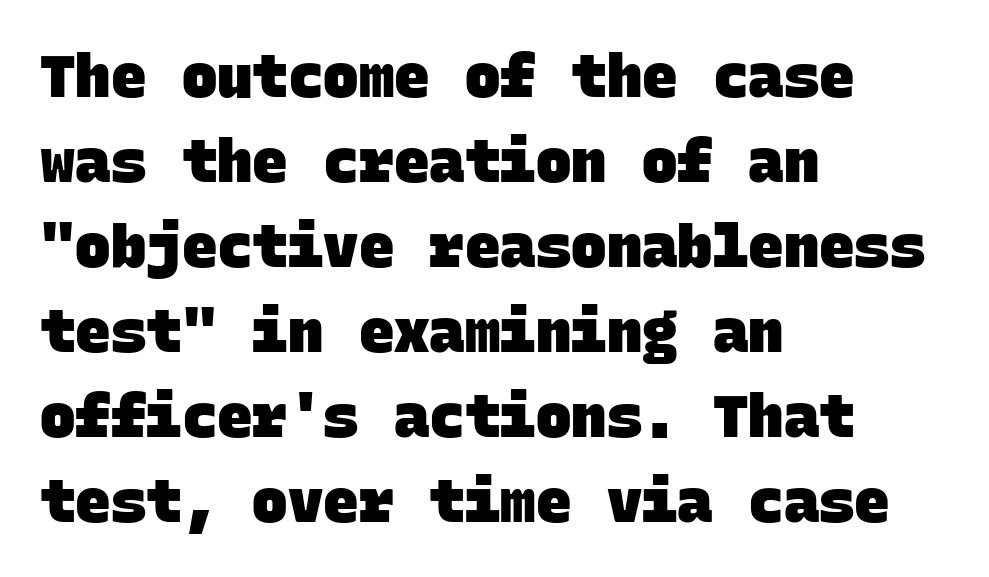
The font is running at its bold setting. These lines keep a tight, regular rhythm from letter to letter. Line starts are locked; line ends wander. Each row of text sits above clean, open space. Honestly, the row spacing looks completely unremarkable.
